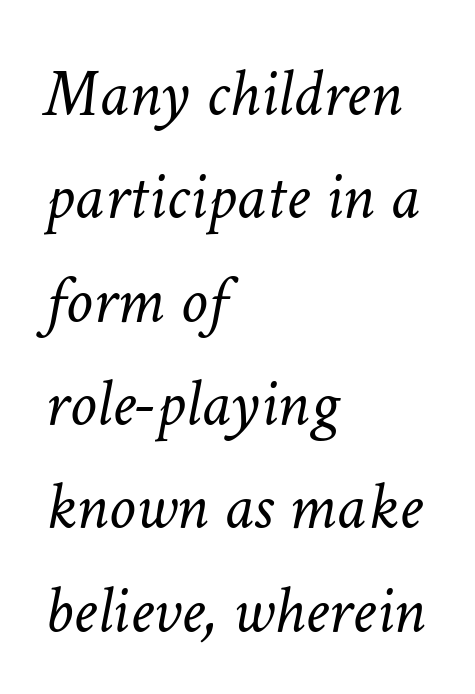
A clean baseline with only descenders dipping below it. Reading down the column, the eye jumps a familiar distance to each next line. One-word summary of the alignment: left. Vertical stems look standard width or narrower in stroke. Short note: letters normally spaced.
